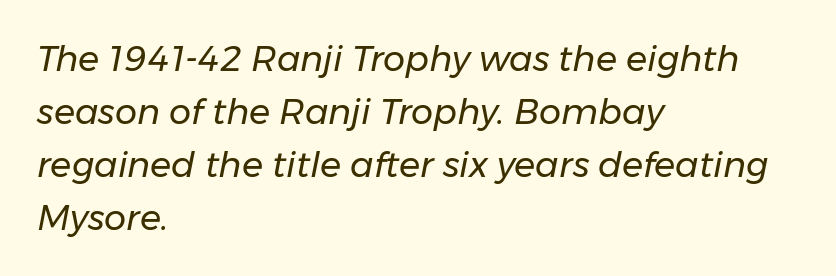
Q: Is the text bold? A: No.
Q: Is the text italic (slanted)? A: Yes, it leans right by about 11 degrees.
Q: Is the text underlined? A: No.
Q: How is the paragraph aligned? A: Left-aligned.
Q: Is the spacing between letters normal or unusually wide? A: Normal.
Q: Is the spacing between lines tight, normal or loose? A: Normal.
Q: Width (condensed, normal, or wide)? A: Normal.
Q: Stroke contrast? A: Low.
Q: x-height? A: Medium.
Q: Monospaced? A: No.
